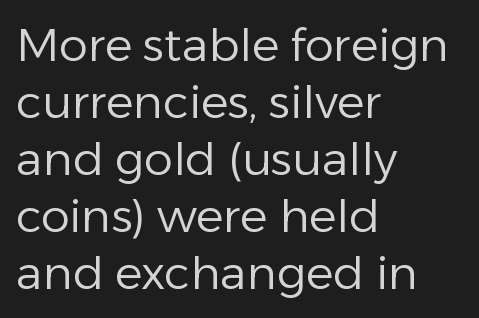
The image shows 46 px regular-weight sans-serif type, upright; set left-aligned, line spacing 1.24x, normal letter spacing, not underlined; low stroke contrast and a medium x-height.
